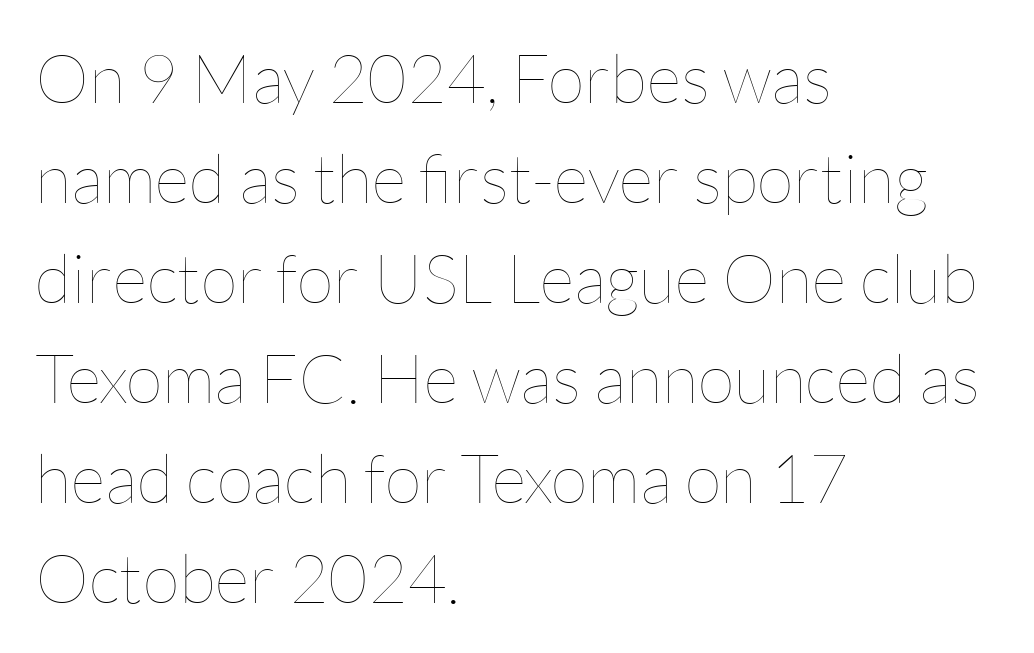
Looks like regular typesetting: each glyph gets only the width it needs. The space directly below the letters is spotless. A typesetter would mark this as roman, not italic. Rows of type keep a routine distance in the vertical direction.
